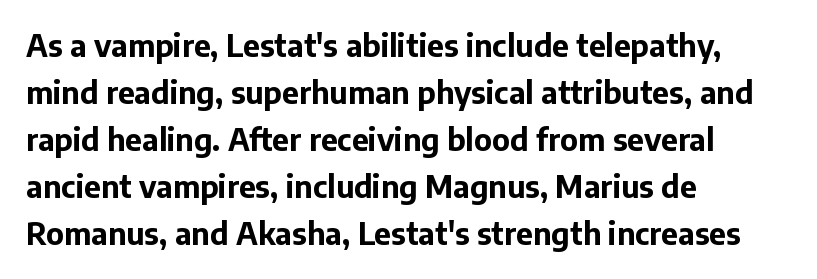
The image shows 30 px bold sans-serif type, upright; set left-aligned, normal line spacing (1.57x), normal letter spacing, not underlined; low stroke contrast and a medium x-height.
